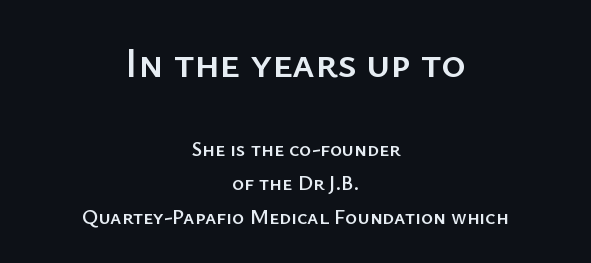
The image shows 42 px sans-serif type, upright; set centered, normal line spacing (1.61x), normal letter spacing, not underlined; the first (top) block is 2.0x larger; low stroke contrast and a medium x-height.
